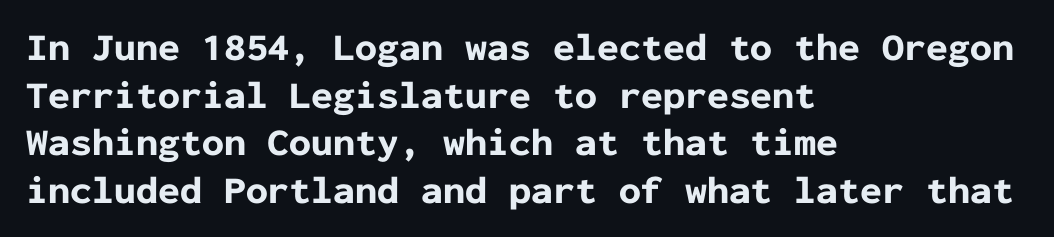
Observe the ordinary spacing: letters are neighbours, not strangers. The face used here is a sans, in the tradition of grotesques and geometrics. The setting favours the left margin, as ordinary paragraphs usually do. In terms of posture, this sample is upright. Summary of weight: heavy, a full bold.
